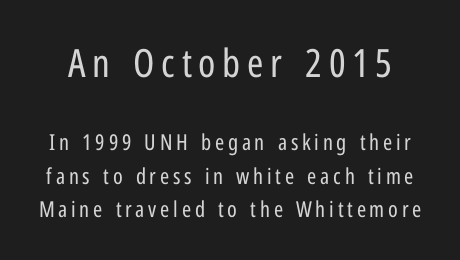
Q: Is the text bold? A: No.
Q: Is the text italic (slanted)? A: No, it is upright.
Q: Is the typeface a serif or a sans-serif typeface? A: Sans-serif.
Q: Is the text underlined? A: No.
Q: Is the spacing between lines tight, normal or loose? A: Normal.
Q: Which block of text is set in a larger size, the first (top) or the second (bottom)? A: The first (top) one.
Q: Width (condensed, normal, or wide)? A: Condensed.
Q: Stroke contrast? A: Low.
Q: x-height? A: Medium.
Q: Monospaced? A: No.
